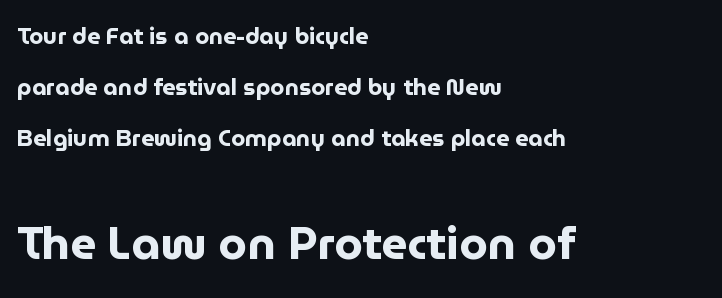
{"serif": "no", "italic": "no", "bold": "yes", "weight": "bold", "width": "normal", "stroke_contrast": "low", "x_height": "medium", "monospaced": "no", "underline": "no", "align": "left", "line_spacing": "loose", "line_spacing_ratio": 2.21, "letter_spacing": "normal", "letter_spacing_em": 0.0, "larger_block": "second", "size_ratio": 2.0, "glyph_px": 46}
